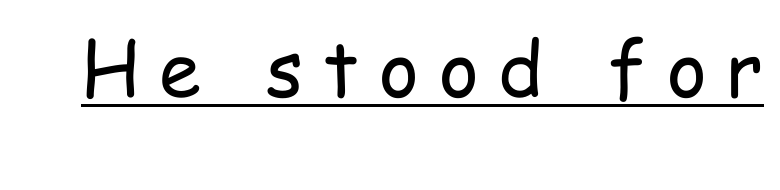
These lines are rendered in a variable-pitch font. The face used here appears with an underline applied. Does the lettering tilt? It doesn't — this is upright. Stems and bowls with no extra thickness — not bold.
